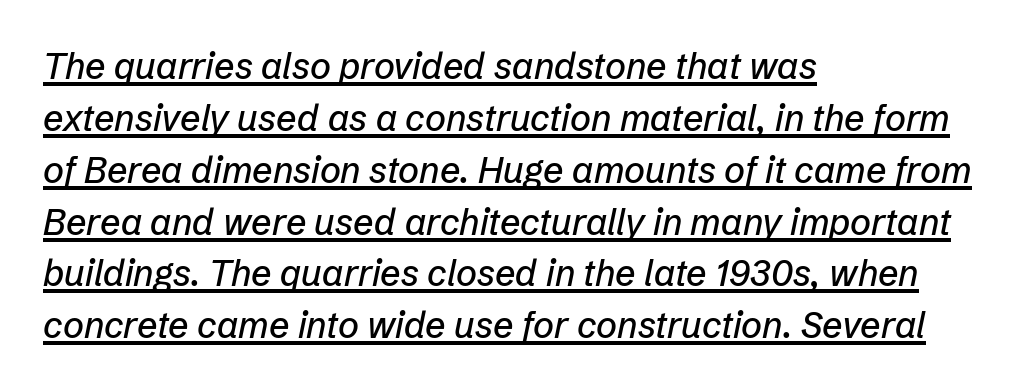
The image shows 36 px text type, italic (leaning right); set left-aligned, normal line spacing (1.44x), normal letter spacing, underlined; low stroke contrast and a medium x-height.
